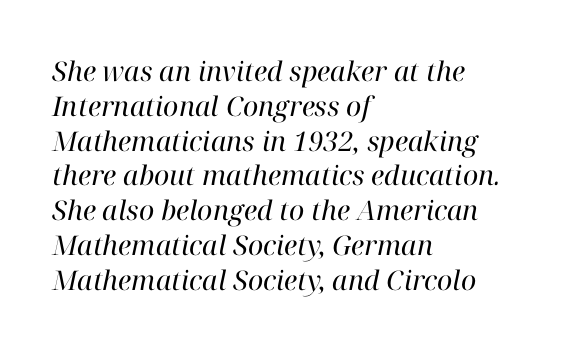
The image shows 27 px text type, italic (leaning right); set left-aligned, normal line spacing (1.29x), normal letter spacing, not underlined.
